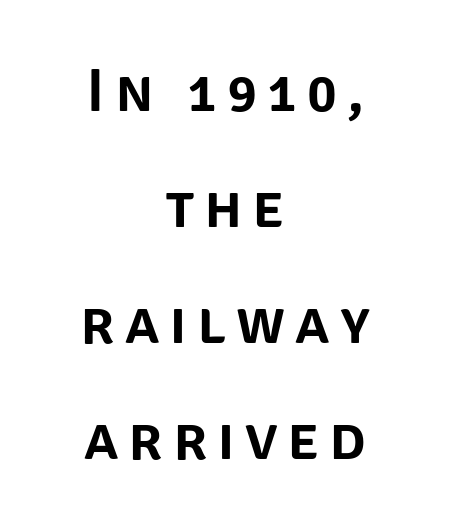
The image shows 62 px sans-serif type, upright; set centered, line spacing 1.87x, not underlined; low stroke contrast and a large x-height.
